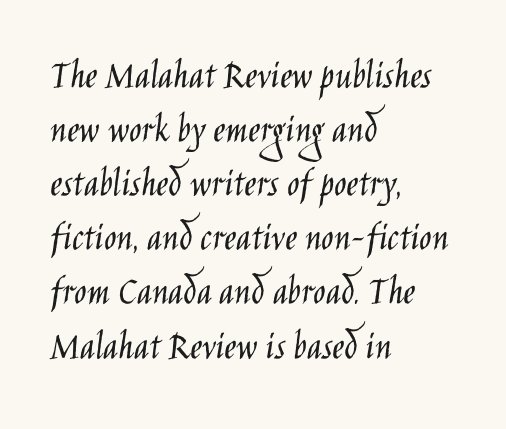
The image shows 41 px light, condensed sans-serif type; set left-aligned, normal line spacing (1.32x), normal letter spacing, not underlined; low stroke contrast and a large x-height.
